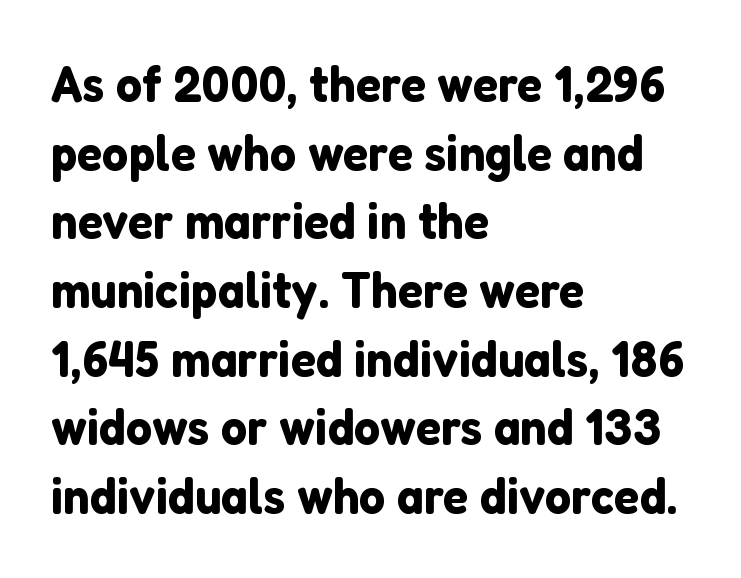
The image shows 52 px sans-serif type, upright; set left-aligned, normal line spacing (1.32x), normal letter spacing, not underlined; low stroke contrast and a medium x-height.
